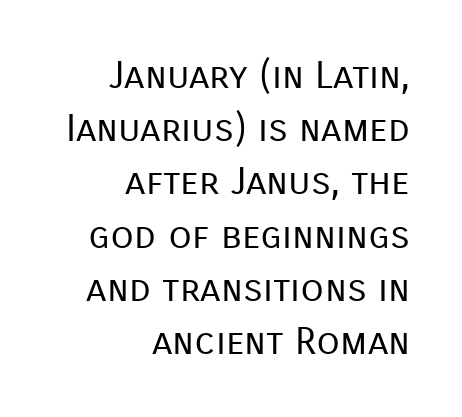
The gap between lines stays unmarked. This sample uses a sans-serif face. Is this a fixed-width face? No — the glyphs have proportional, varying widths. The passage shown stacks its lines at a standard gap.
